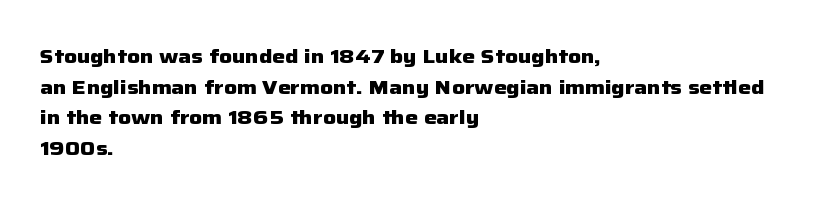
The image shows 20 px bold type, upright; set left-aligned, normal line spacing (1.53x), normal letter spacing, not underlined.
